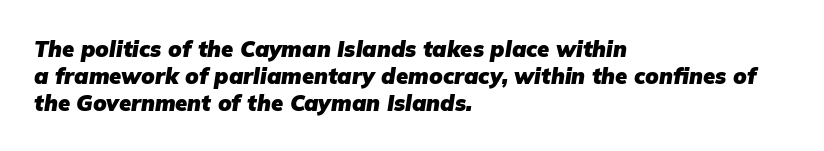
Q: Is the text bold? A: Yes.
Q: Is the text italic (slanted)? A: Yes, it leans right by about 9 degrees.
Q: Is the text underlined? A: No.
Q: How is the paragraph aligned? A: Left-aligned.
Q: Is the spacing between letters normal or unusually wide? A: Normal.
